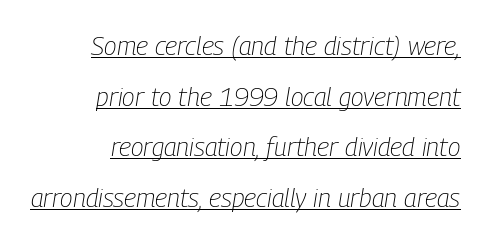
The axis of the letterforms is tilted away from vertical. The rendered words wear a rule along their underside. All the whitespace from short lines collects on the left. A light-to-regular cut is what we see here. Vertically, the passage feels expansive, rows floating well apart. This sample uses plain, unmodified letter spacing.
